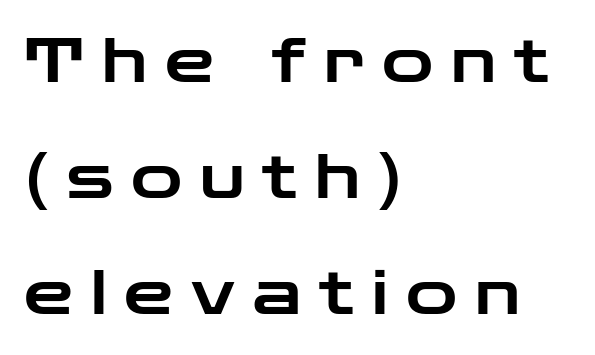
Q: Is the text italic (slanted)? A: No, it is upright.
Q: Is the typeface a serif or a sans-serif typeface? A: Sans-serif.
Q: Is the text underlined? A: No.
Q: How is the paragraph aligned? A: Left-aligned.
Q: Is the spacing between letters normal or unusually wide? A: Unusually wide.
Q: Width (condensed, normal, or wide)? A: Wide.
Q: Stroke contrast? A: Low.
Q: x-height? A: Medium.
Q: Monospaced? A: No.
